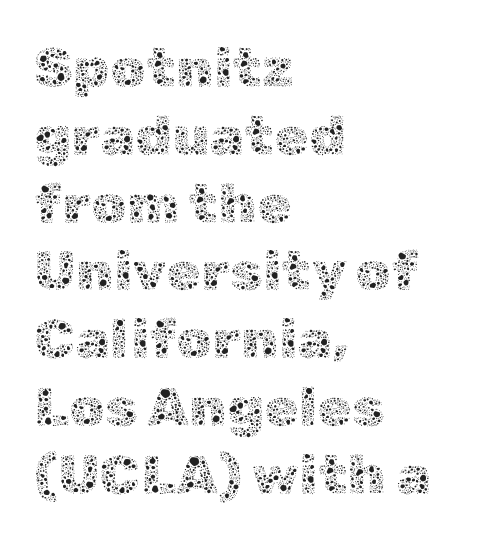
The image shows 56 px thin type, upright; set left-aligned, line spacing 1.21x, normal letter spacing, not underlined; a medium x-height.
